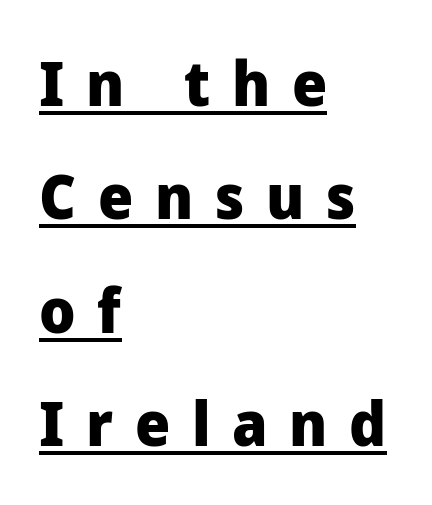
The type family on display is of the sans-serif kind. These lines are set flush left with a ragged right edge. This is the regular roman posture of the typeface. Emphasis by weight is at full strength: bold.
